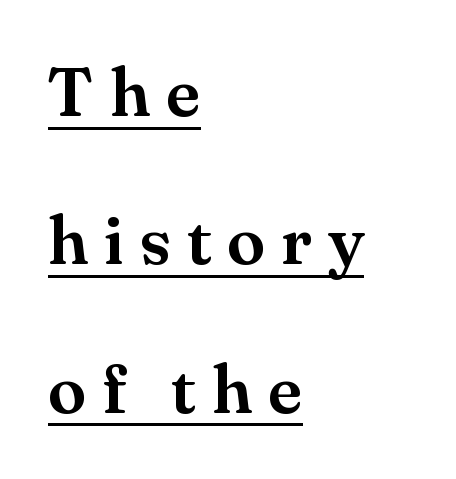
Think of a printed novel: that variable character pitch is what you see here. Every word sits above its own underline. If you drew a ruler down the left edge, every line would touch it. A typesetter would label this face a serif. Baseline-to-baseline distance is far greater than the letter height. Posture: straight, roman, zero tilt.
